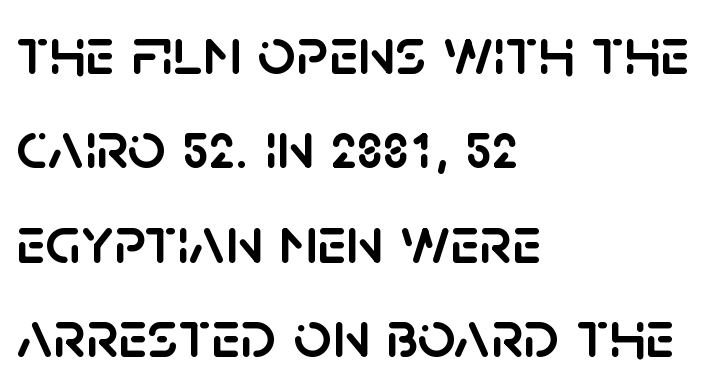
The image shows 67 px sans-serif type, upright; set left-aligned, normal line spacing (1.41x), normal letter spacing, not underlined; low stroke contrast and a large x-height.
